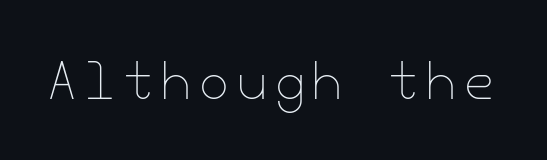
The image shows 48 px thin type, upright; set not underlined; low stroke contrast and a small x-height.
